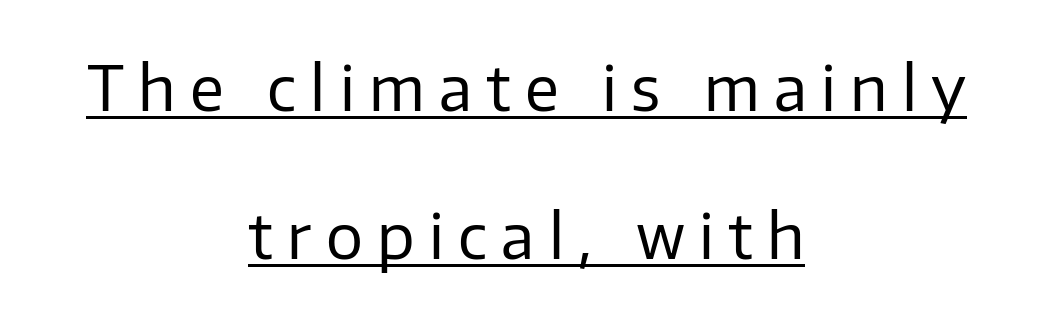
Q: Is the text bold? A: No.
Q: Is the text italic (slanted)? A: No, it is upright.
Q: Is the typeface a serif or a sans-serif typeface? A: Sans-serif.
Q: Is the text underlined? A: Yes.
Q: How is the paragraph aligned? A: Centered.
Q: Is the spacing between letters normal or unusually wide? A: Unusually wide.
Q: Is the spacing between lines tight, normal or loose? A: Loose.
Q: Width (condensed, normal, or wide)? A: Normal.
Q: Stroke contrast? A: Low.
Q: x-height? A: Medium.
Q: Monospaced? A: No.
